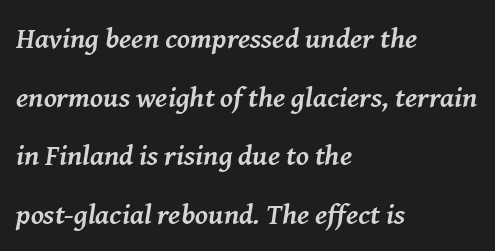
The passage is arranged the way most books set body copy — flush left. The characters look thick and weighty, a clear bold. Looking at the ascenders, they clearly lean. This sample trades compactness for vertical openness between lines. Spacing verdict: proportional, widths tailored to each character. Check under the words: just untouched page.
